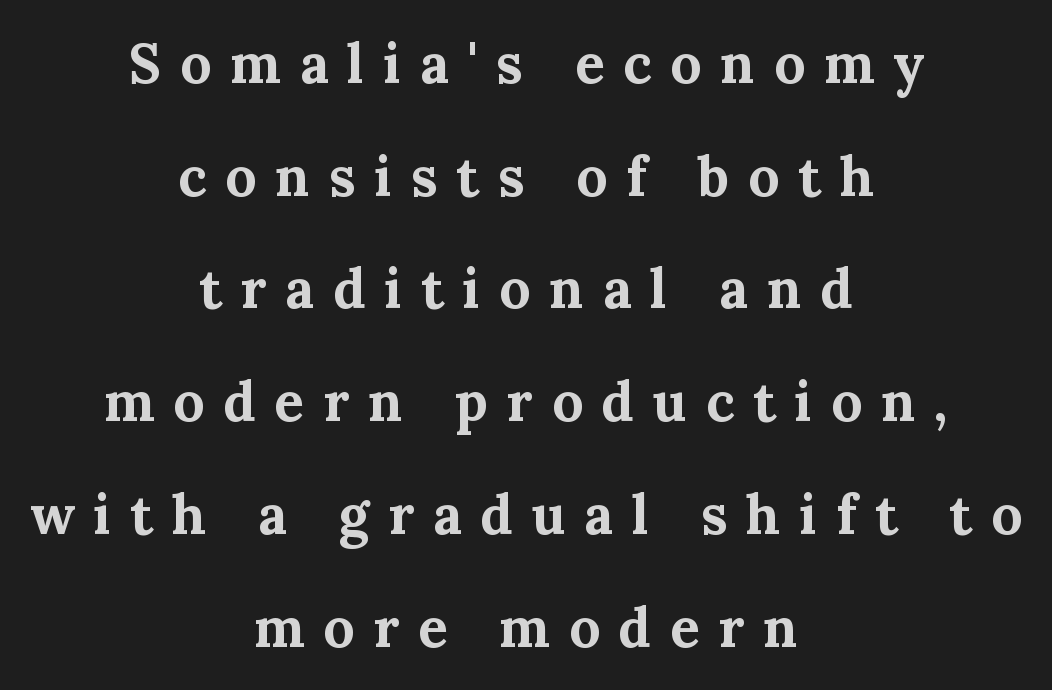
The image shows 55 px bold serif type, upright; set centered, loose line spacing (2.05x), unusually wide letter spacing (+0.34 em), not underlined; medium stroke contrast and a medium x-height.
